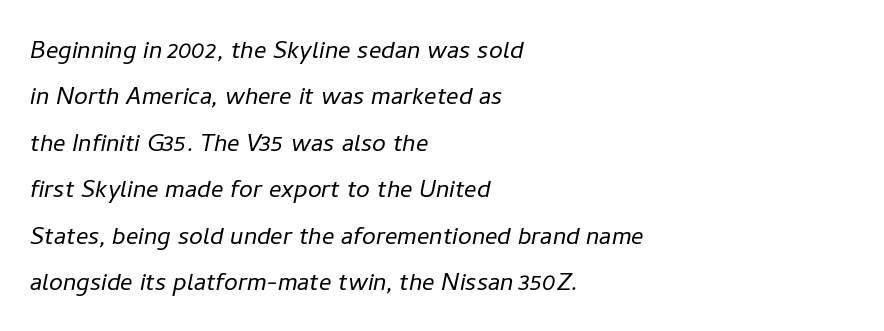
Q: Is the text bold? A: No.
Q: Is the text italic (slanted)? A: Yes, it leans right by about 11 degrees.
Q: Is the text underlined? A: No.
Q: How is the paragraph aligned? A: Left-aligned.
Q: Is the spacing between letters normal or unusually wide? A: Normal.
Q: Is the spacing between lines tight, normal or loose? A: Normal.
Q: Width (condensed, normal, or wide)? A: Normal.
Q: Stroke contrast? A: Low.
Q: x-height? A: Medium.
Q: Monospaced? A: No.
